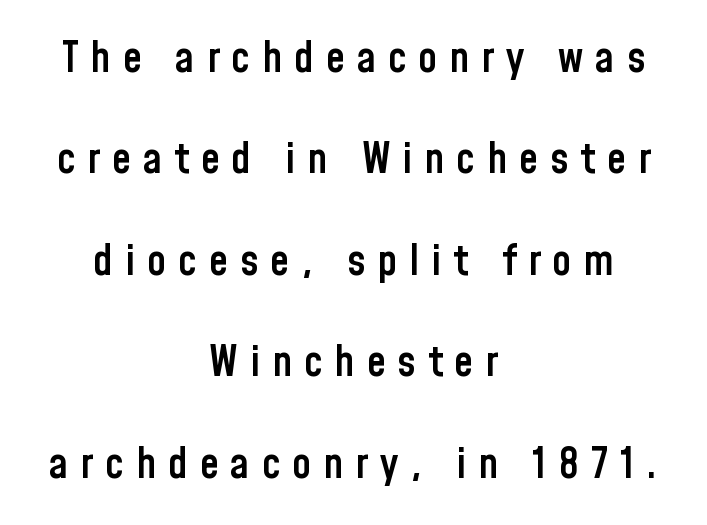
The image shows 43 px semibold, condensed sans-serif type, upright; set centered, loose line spacing (2.36x), unusually wide letter spacing (+0.28 em), not underlined; low stroke contrast and a medium x-height.
